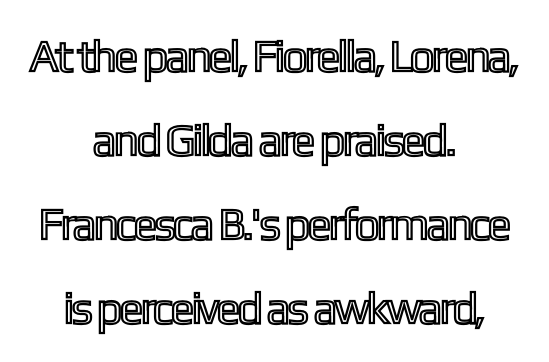
Teacher's note: observe the equal gaps on both sides — that is centered alignment. Has an underline been added? It has not. Between one letter and the next there's only the usual sliver of space. The letters advance in unequal steps, a hallmark of proportional type.
